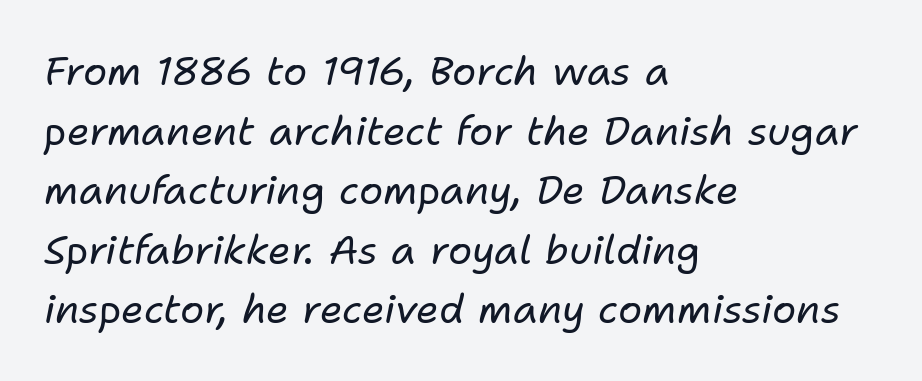
{"italic": "yes", "lean": "right", "slant_degrees": 11, "bold": "no", "weight": "regular", "width": "normal", "stroke_contrast": "low", "x_height": "medium", "monospaced": "no", "underline": "no", "align": "left", "line_spacing": "normal", "line_spacing_ratio": 1.49, "letter_spacing": "normal", "letter_spacing_em": 0.0, "glyph_px": 40}
